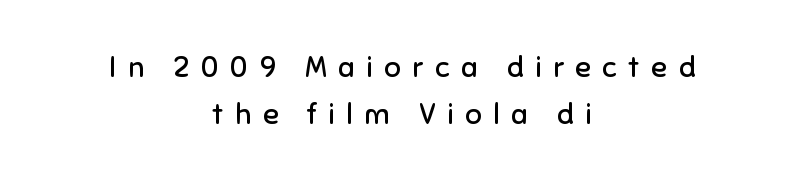
The image shows 29 px regular-weight sans-serif type, upright; set centered, normal line spacing (1.63x), unusually wide letter spacing (+0.4 em), not underlined; low stroke contrast and a medium x-height.
